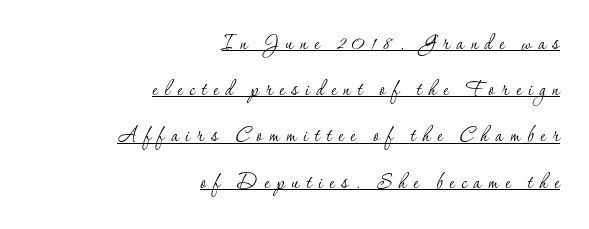
{"bold": "no", "underline": "yes", "align": "right", "line_spacing_ratio": 1.85, "letter_spacing": "wide", "letter_spacing_em": 0.28, "glyph_px": 25}
